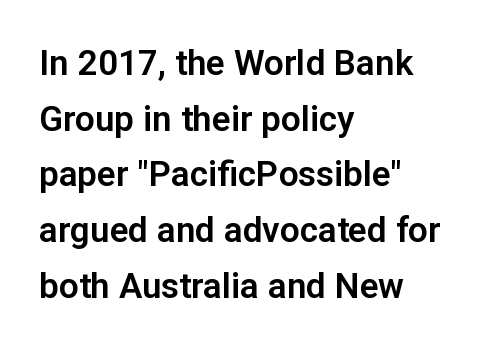
{"serif": "no", "italic": "no", "width": "normal", "stroke_contrast": "low", "x_height": "medium", "monospaced": "no", "underline": "no", "align": "left", "line_spacing": "normal", "line_spacing_ratio": 1.59, "letter_spacing": "normal", "letter_spacing_em": 0.0, "glyph_px": 35}
